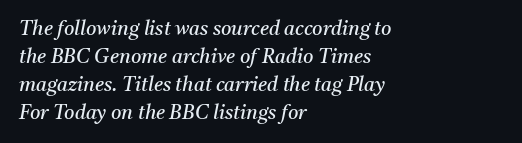
Q: Is the text bold? A: No.
Q: Is the text italic (slanted)? A: Yes, it leans right by about 11 degrees.
Q: Is the text underlined? A: No.
Q: How is the paragraph aligned? A: Left-aligned.
Q: Is the spacing between letters normal or unusually wide? A: Normal.
Q: Is the spacing between lines tight, normal or loose? A: Normal.
